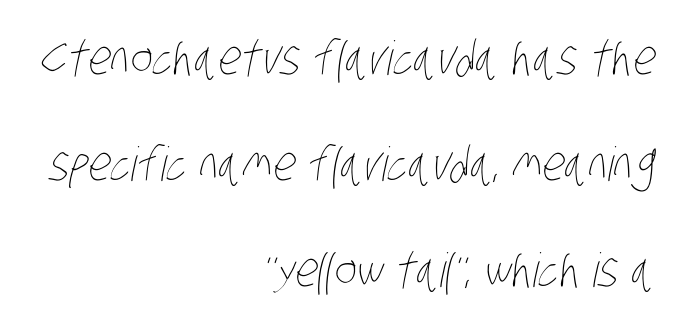
Q: Is the text bold? A: No.
Q: Is the text underlined? A: No.
Q: How is the paragraph aligned? A: Right-aligned.
Q: Is the spacing between letters normal or unusually wide? A: Normal.
Q: Is the spacing between lines tight, normal or loose? A: Loose.
Q: Width (condensed, normal, or wide)? A: Condensed.
Q: Stroke contrast? A: Low.
Q: x-height? A: Large.
Q: Monospaced? A: No.
